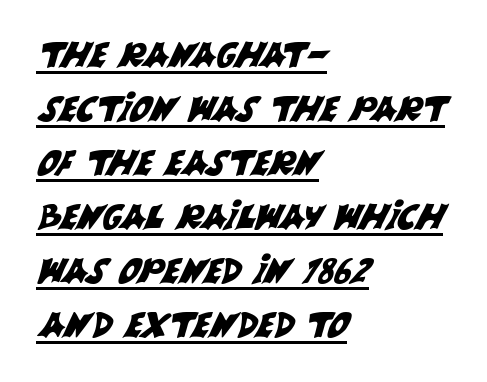
The image shows 34 px sans-serif type; set left-aligned, normal line spacing (1.59x), normal letter spacing, underlined; medium stroke contrast and a large x-height.
